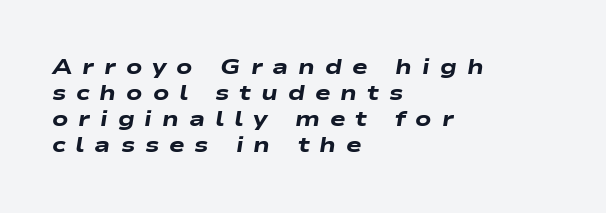
The image shows 21 px bold type, italic (leaning right); set left-aligned, line spacing 1.24x, unusually wide letter spacing (+0.47 em), not underlined.
